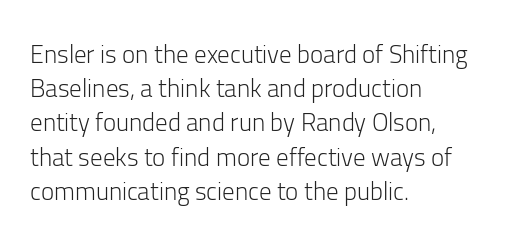
{"italic": "no", "bold": "no", "underline": "no", "align": "left", "line_spacing": "normal", "line_spacing_ratio": 1.37, "letter_spacing": "normal", "letter_spacing_em": 0.0, "glyph_px": 25}
